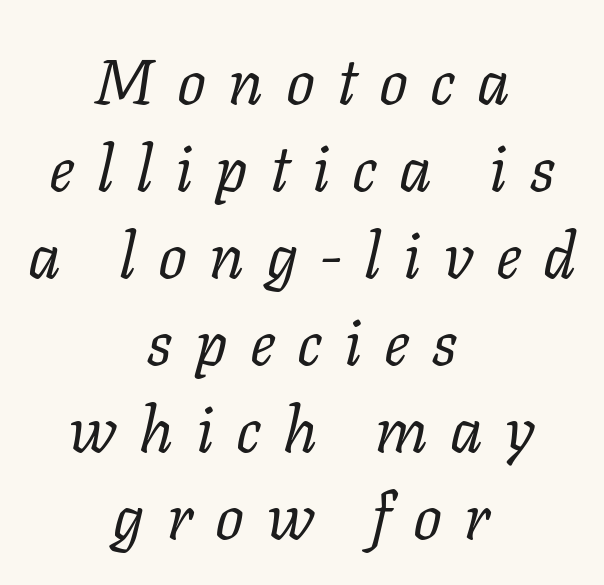
The image shows 64 px regular-weight serif type, italic (leaning right); set centered, normal line spacing (1.36x), unusually wide letter spacing (+0.35 em), not underlined; low stroke contrast and a medium x-height.
